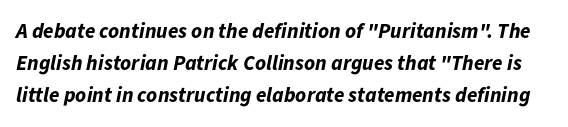
Q: Is the text bold? A: Yes.
Q: Is the text italic (slanted)? A: Yes, it leans right by about 11 degrees.
Q: Is the text underlined? A: No.
Q: Is the spacing between letters normal or unusually wide? A: Normal.
Q: Is the spacing between lines tight, normal or loose? A: Normal.
